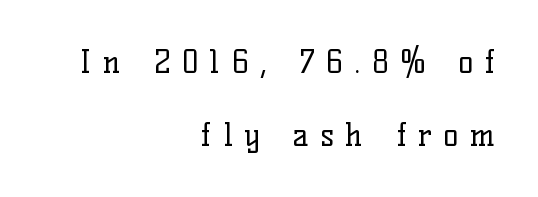
The passage is arranged like a letterhead date or caption credit — flush right. Do the letters lean? They stand straight. Notice the wide empty band between every row — that's loose leading. Think of a printed novel: that variable character pitch is what you see here.
